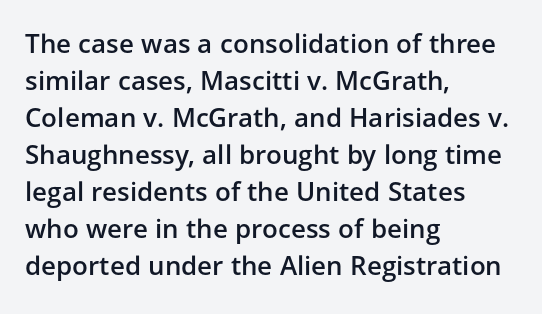
{"italic": "no", "bold": "semi", "underline": "no", "align": "left", "line_spacing": "normal", "line_spacing_ratio": 1.42, "letter_spacing": "normal", "letter_spacing_em": 0.0, "glyph_px": 26}
